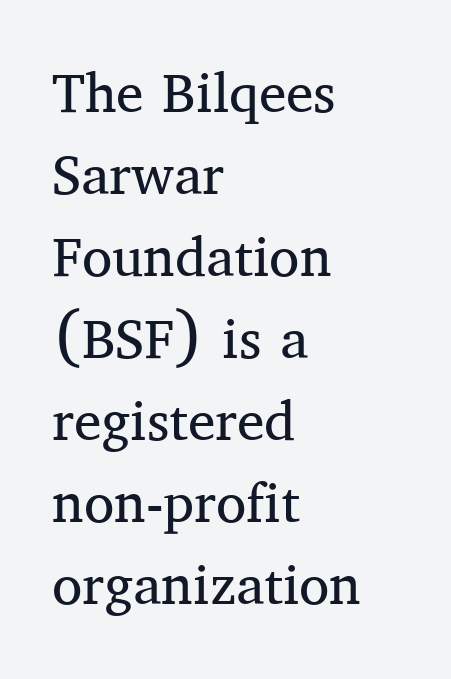
{"serif": "yes", "italic": "no", "bold": "no", "weight": "regular", "width": "normal", "stroke_contrast": "medium", "x_height": "medium", "monospaced": "no", "underline": "no", "align": "left", "line_spacing": "normal", "line_spacing_ratio": 1.49, "letter_spacing": "normal", "letter_spacing_em": 0.0, "glyph_px": 55}
